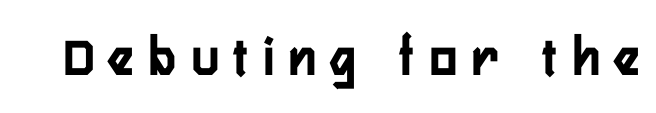
Q: Is the text bold? A: Yes.
Q: Is the text italic (slanted)? A: No, it is upright.
Q: Is the typeface a serif or a sans-serif typeface? A: Sans-serif.
Q: Is the text underlined? A: No.
Q: Is the spacing between letters normal or unusually wide? A: Unusually wide.
Q: Width (condensed, normal, or wide)? A: Condensed.
Q: Stroke contrast? A: Low.
Q: x-height? A: Medium.
Q: Monospaced? A: No.
